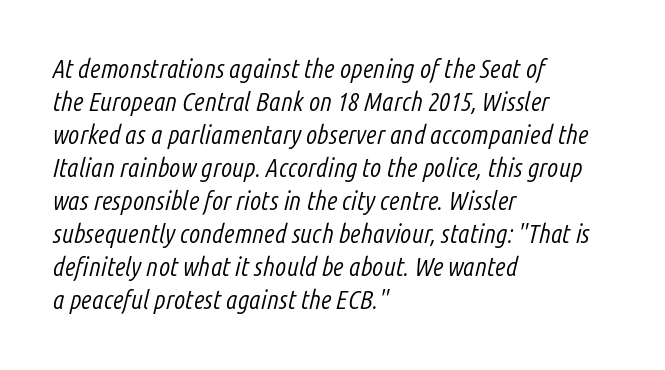
The image shows 26 px text type, italic (leaning right); set left-aligned, normal line spacing (1.27x), normal letter spacing, not underlined.
